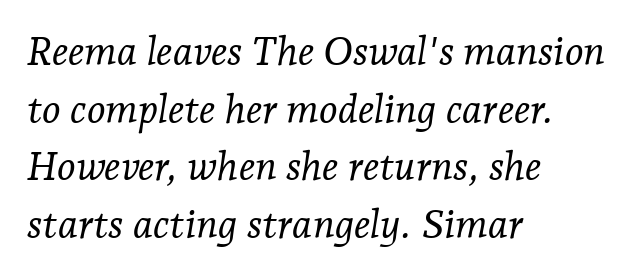
The characters are drawn with everyday or finer stroke widths. Designer's note — italics engaged. Vertical spacing — default. If you drew a ruler down the left edge, every line would touch it. Inter-character spacing is left at the font's built-in metrics. Character widths vary here, with narrow letters taking less room than wide ones.
